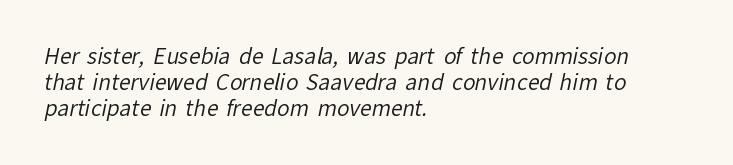
{"bold": "no", "underline": "no", "align": "left", "line_spacing": "normal", "line_spacing_ratio": 1.25, "letter_spacing": "normal", "letter_spacing_em": 0.0, "glyph_px": 21}
